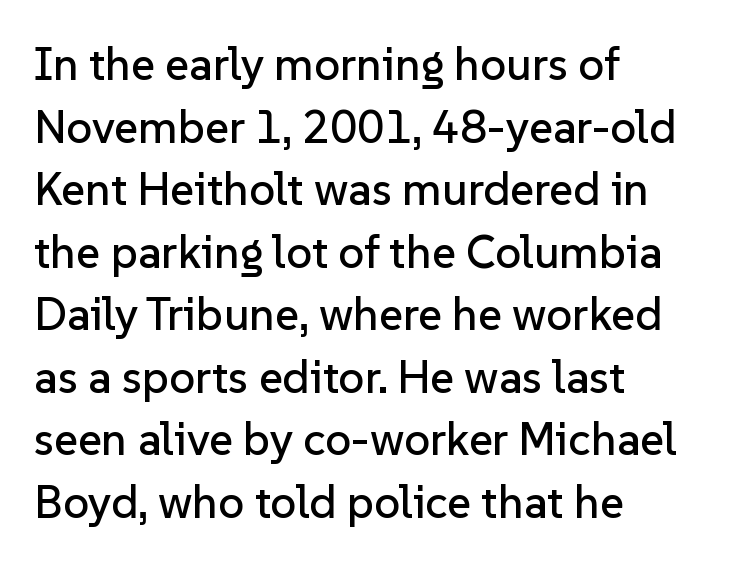
Q: Is the text italic (slanted)? A: No, it is upright.
Q: Is the typeface a serif or a sans-serif typeface? A: Sans-serif.
Q: Is the text underlined? A: No.
Q: How is the paragraph aligned? A: Left-aligned.
Q: Is the spacing between letters normal or unusually wide? A: Normal.
Q: Is the spacing between lines tight, normal or loose? A: Normal.
Q: Width (condensed, normal, or wide)? A: Normal.
Q: Stroke contrast? A: Low.
Q: x-height? A: Medium.
Q: Monospaced? A: No.
